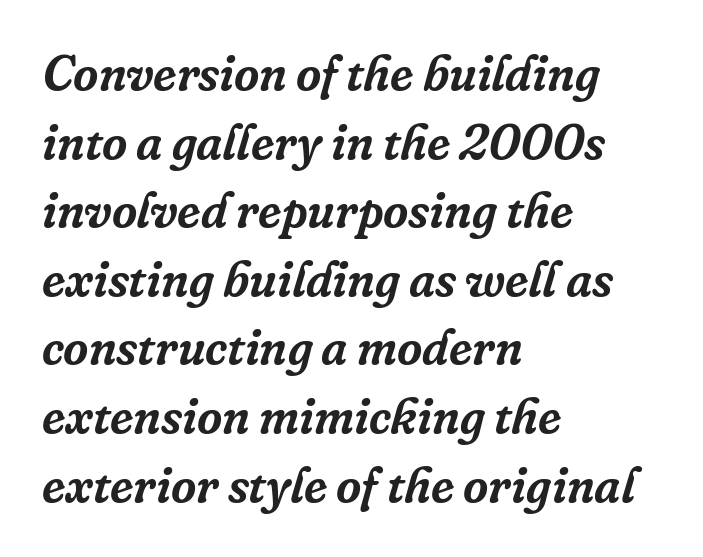
Q: Is the text italic (slanted)? A: Yes, it leans right by about 16 degrees.
Q: Is the typeface a serif or a sans-serif typeface? A: Serif.
Q: Is the text underlined? A: No.
Q: How is the paragraph aligned? A: Left-aligned.
Q: Is the spacing between letters normal or unusually wide? A: Normal.
Q: Is the spacing between lines tight, normal or loose? A: Normal.
Q: Width (condensed, normal, or wide)? A: Normal.
Q: Stroke contrast? A: Low.
Q: x-height? A: Medium.
Q: Monospaced? A: No.
